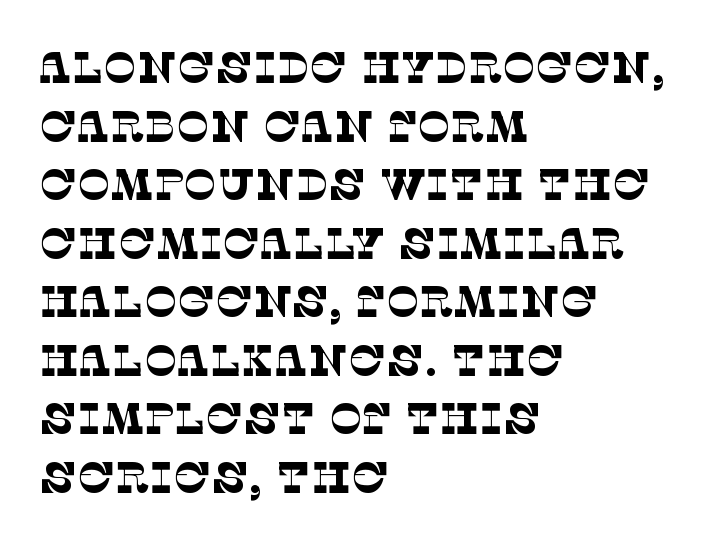
Q: Is the text bold? A: No.
Q: Is the typeface a serif or a sans-serif typeface? A: Serif.
Q: Is the text underlined? A: No.
Q: How is the paragraph aligned? A: Left-aligned.
Q: Is the spacing between letters normal or unusually wide? A: Normal.
Q: Is the spacing between lines tight, normal or loose? A: Normal.
Q: Width (condensed, normal, or wide)? A: Normal.
Q: Stroke contrast? A: Low.
Q: x-height? A: Large.
Q: Monospaced? A: No.
